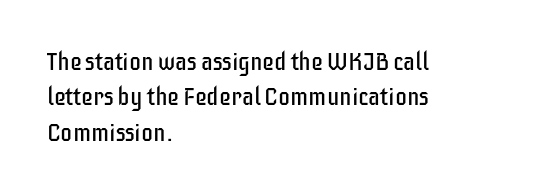
Tracking value appears to be zero — textbook default spacing. Posture: straight, roman, zero tilt. Leftover space on each line is placed entirely after the last word. This is not heavy type; no bold has been used.
